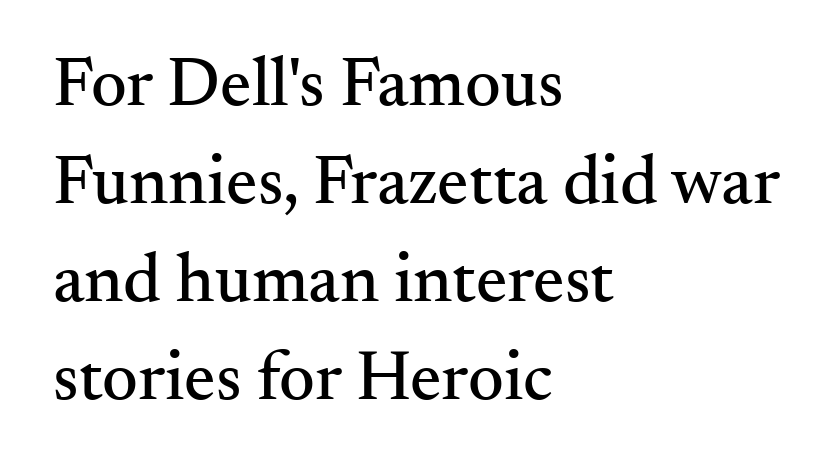
{"serif": "yes", "italic": "no", "width": "normal", "stroke_contrast": "medium", "x_height": "small", "monospaced": "no", "underline": "no", "align": "left", "line_spacing": "normal", "line_spacing_ratio": 1.4, "letter_spacing": "normal", "letter_spacing_em": 0.0, "glyph_px": 70}
